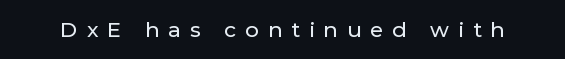
The image shows 21 px text type, upright; set unusually wide letter spacing (+0.43 em), not underlined.
